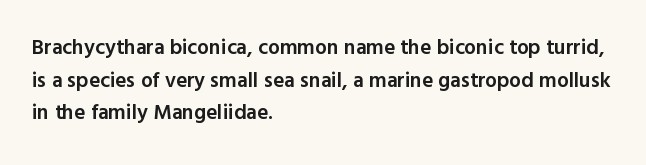
{"italic": "no", "bold": "semi", "underline": "no", "align": "left", "line_spacing": "normal", "line_spacing_ratio": 1.55, "letter_spacing": "normal", "letter_spacing_em": 0.0, "glyph_px": 21}
